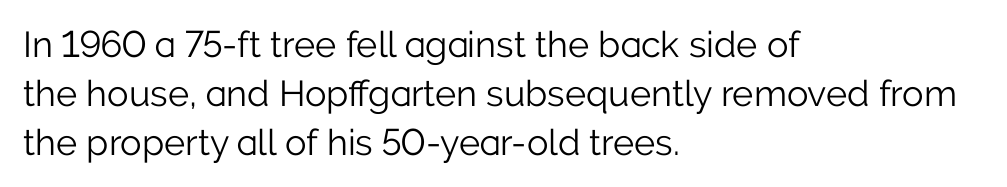
If you measured baseline to baseline, you'd find a middling distance. The strokes are not fattened; the text isn't bold. Honestly, there is no underline to notice here at all. This sample uses plain, unmodified letter spacing. The typography opts for an upright posture over an oblique one. The passage shown is typed in a proportional face where columns would drift.
